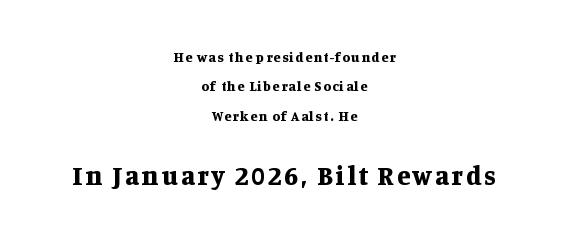
The image shows 27 px bold type, upright; set centered, loose line spacing (2.1x), not underlined; the second (bottom) block is 1.93x larger.
